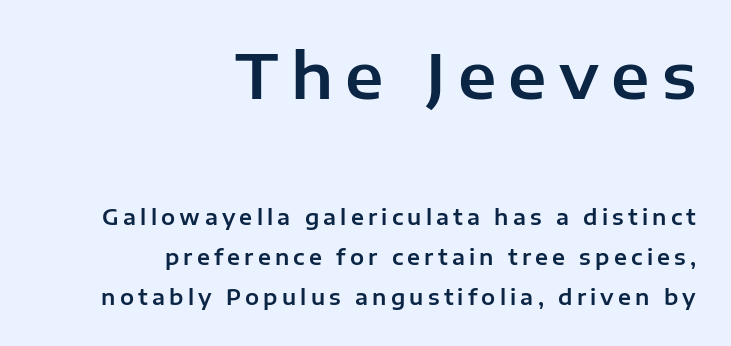
Q: Is the text italic (slanted)? A: No, it is upright.
Q: Is the typeface a serif or a sans-serif typeface? A: Sans-serif.
Q: Is the text underlined? A: No.
Q: How is the paragraph aligned? A: Right-aligned.
Q: Is the spacing between letters normal or unusually wide? A: Unusually wide.
Q: Is the spacing between lines tight, normal or loose? A: Loose.
Q: Which block of text is set in a larger size, the first (top) or the second (bottom)? A: The first (top) one.
Q: Width (condensed, normal, or wide)? A: Normal.
Q: Stroke contrast? A: Low.
Q: x-height? A: Medium.
Q: Monospaced? A: No.
